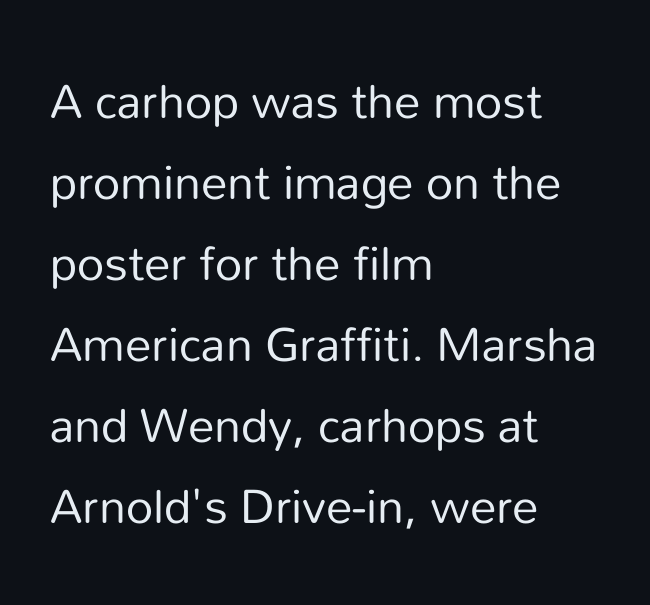
The face used here is proportionally spaced, like ordinary book or web type. Default kerning and tracking; the words read as compact shapes. Examine the stroke ends and you'll find no serifs. The rows are spaced the way most documents space them.
